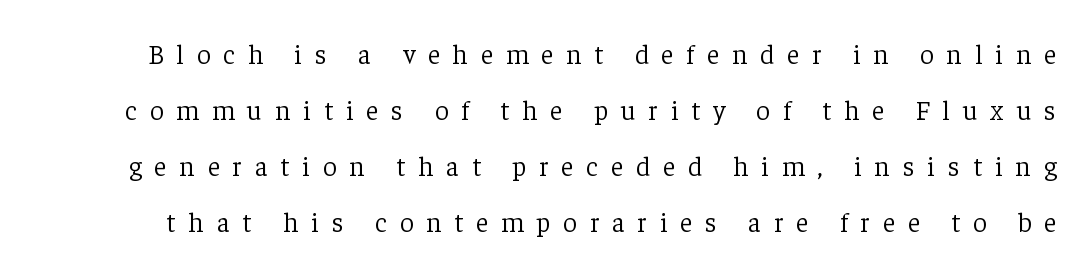
The image shows 27 px text type, upright; set loose line spacing (2.08x), unusually wide letter spacing (+0.48 em), not underlined.
